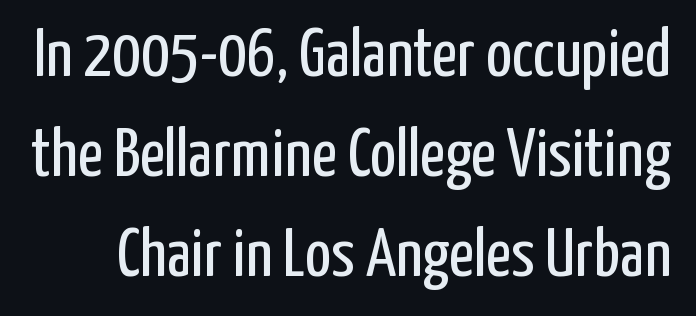
This rendering leaves character spacing at its baseline value. The face used here is proportionally spaced, like ordinary book or web type. The glyphs are unaccompanied by any horizontal stroke below them. You can tell it's not italic because the verticals are truly vertical.
